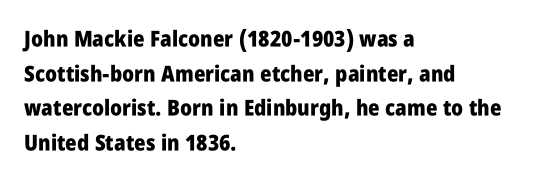
The image shows 22 px bold type, upright; set left-aligned, normal line spacing (1.57x), normal letter spacing, not underlined.
